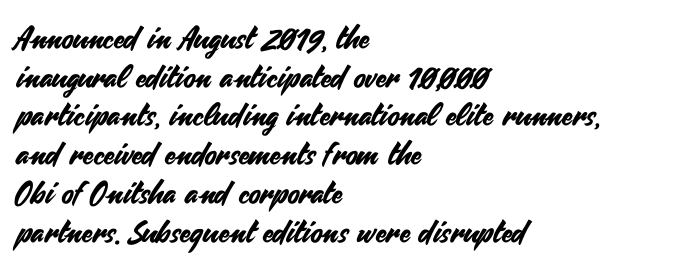
Q: Is the text italic (slanted)? A: Yes.
Q: Is the typeface a serif or a sans-serif typeface? A: Sans-serif.
Q: Is the text underlined? A: No.
Q: How is the paragraph aligned? A: Left-aligned.
Q: Is the spacing between letters normal or unusually wide? A: Normal.
Q: Is the spacing between lines tight, normal or loose? A: Normal.
Q: Width (condensed, normal, or wide)? A: Normal.
Q: Stroke contrast? A: Medium.
Q: x-height? A: Small.
Q: Monospaced? A: No.
